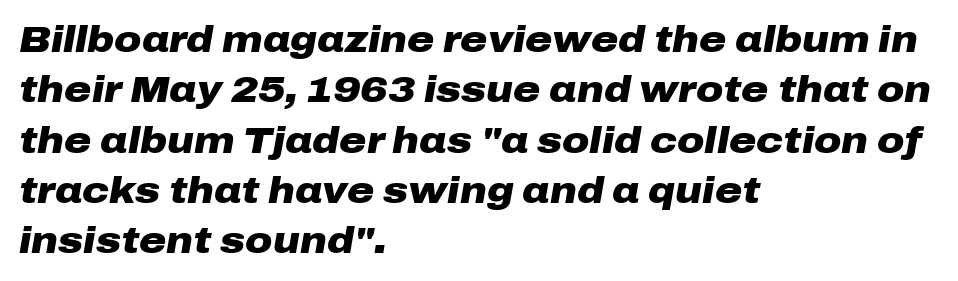
Slanted lettering throughout. Spacing verdict: proportional, widths tailored to each character. These lines carry a lot of weight — the face is fully bold. In terms of leading, this rendering sits right in the middle.
